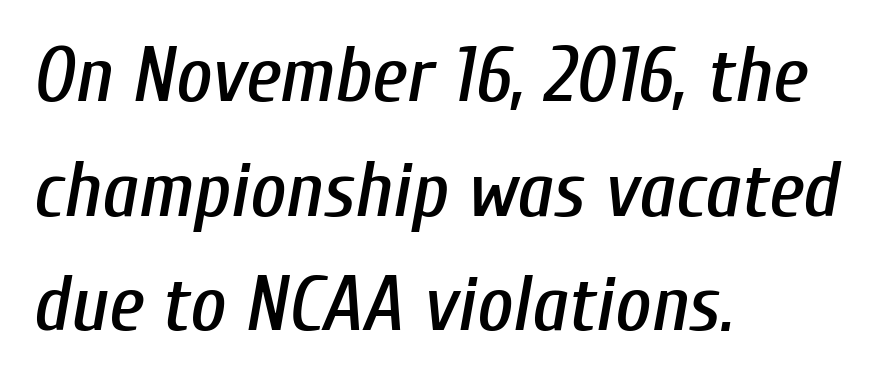
The gap between lines stays unmarked. You could call the tracking neutral — neither tight nor loose. Successive baselines arrive at the customary interval. Rendered with sloped, italic letterforms. You could not count columns in this text — the font is proportionally spaced. Compared with a centered layout, this one pins lines to the left instead.
